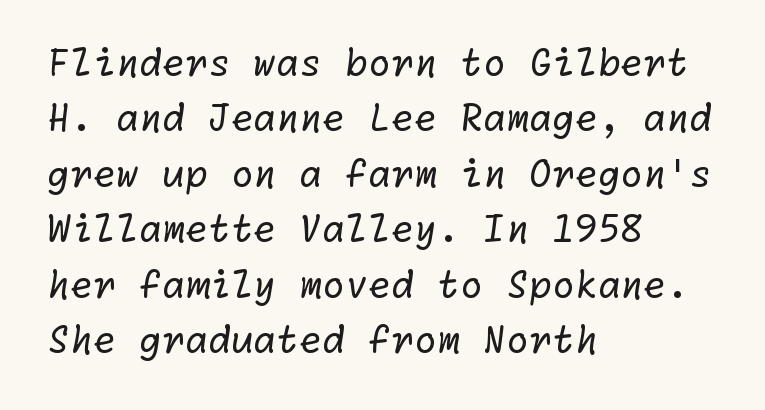
Q: Is the text bold? A: No.
Q: Is the typeface a serif or a sans-serif typeface? A: Sans-serif.
Q: Is the text underlined? A: No.
Q: How is the paragraph aligned? A: Left-aligned.
Q: Is the spacing between letters normal or unusually wide? A: Normal.
Q: Is the spacing between lines tight, normal or loose? A: Normal.
Q: Width (condensed, normal, or wide)? A: Normal.
Q: Stroke contrast? A: Low.
Q: x-height? A: Medium.
